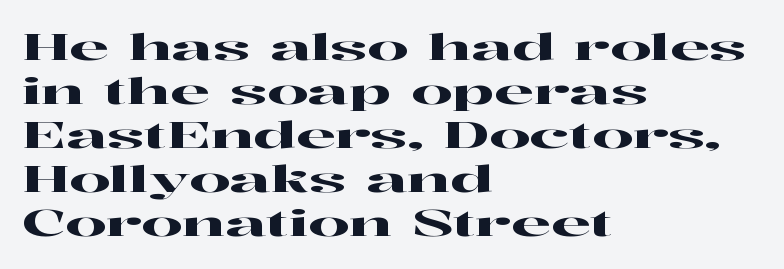
The image shows 36 px wide serif type, upright; set left-aligned, line spacing 1.22x, normal letter spacing, not underlined; high stroke contrast and a medium x-height.
